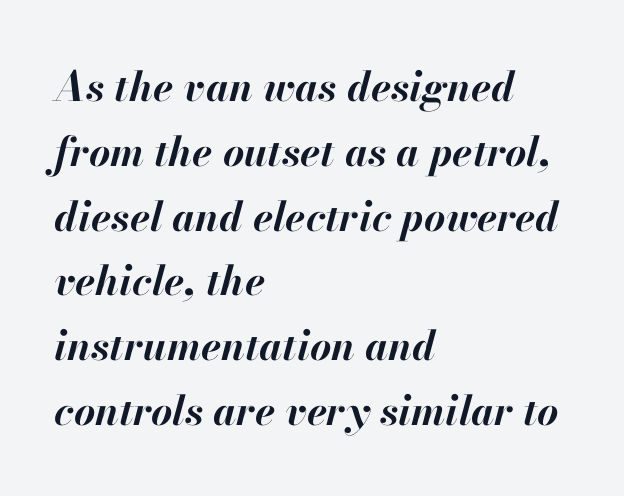
The image shows 41 px bold type, italic (leaning right); set left-aligned, normal line spacing (1.58x), normal letter spacing, not underlined; high stroke contrast and a small x-height.
